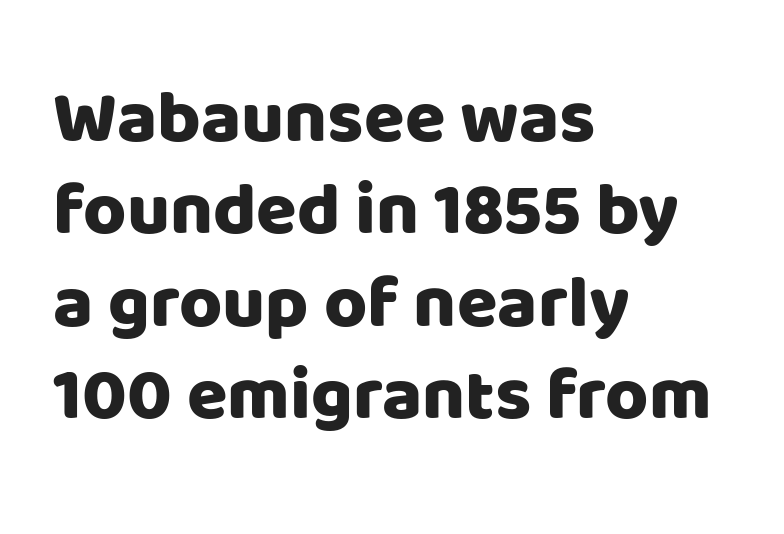
The image shows 74 px sans-serif type, upright; set left-aligned, normal line spacing (1.25x), normal letter spacing, not underlined; low stroke contrast and a large x-height.
